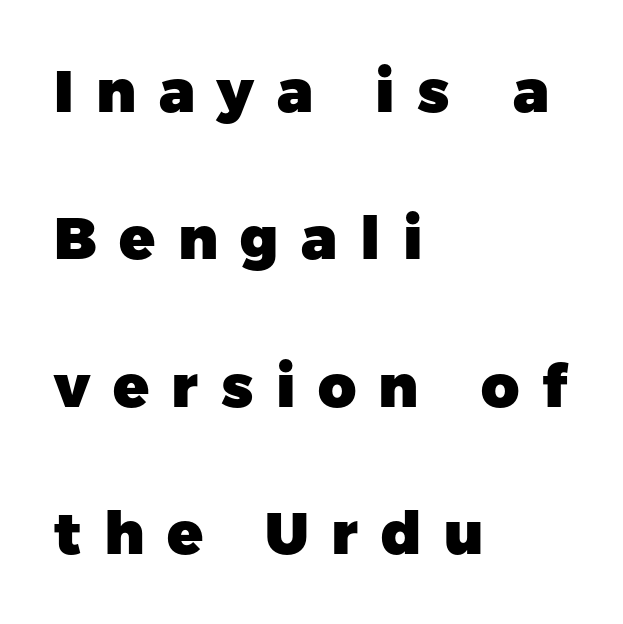
{"serif": "no", "italic": "no", "bold": "yes", "weight": "heavy", "width": "normal", "stroke_contrast": "low", "x_height": "medium", "monospaced": "no", "underline": "no", "align": "left", "line_spacing": "loose", "line_spacing_ratio": 2.5, "letter_spacing": "wide", "letter_spacing_em": 0.38, "glyph_px": 59}
